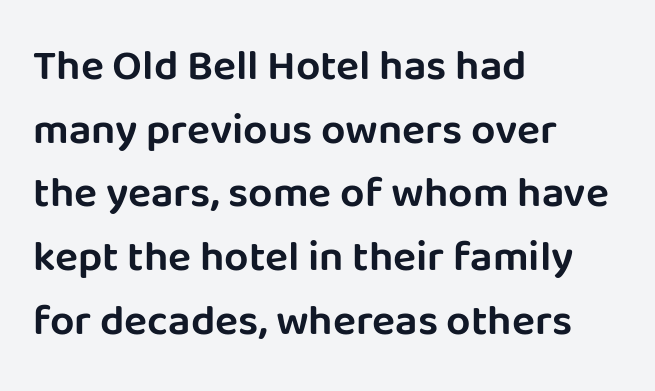
Looks like regular typesetting: each glyph gets only the width it needs. The string is rendered with underlining switched off. Designer's note — italics off, roman on. If you drew a ruler down the left edge, every line would touch it.
